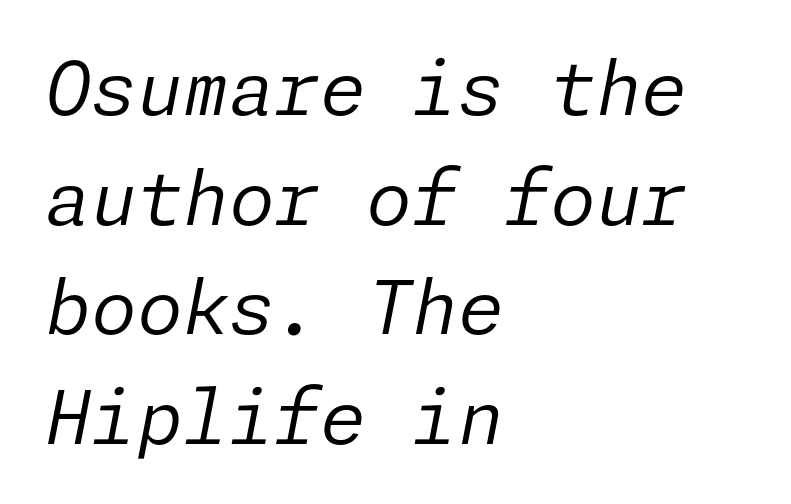
The image shows 74 px regular-weight type, italic (leaning right); set left-aligned, normal line spacing (1.48x), normal letter spacing, not underlined; low stroke contrast and a medium x-height.
